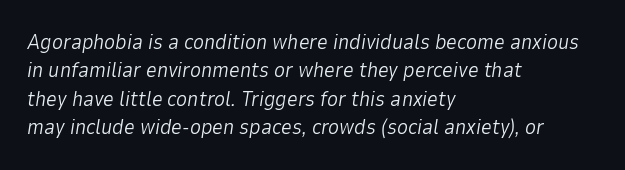
The image shows 21 px text type, italic (leaning right); set left-aligned, normal line spacing (1.35x), normal letter spacing, not underlined.
